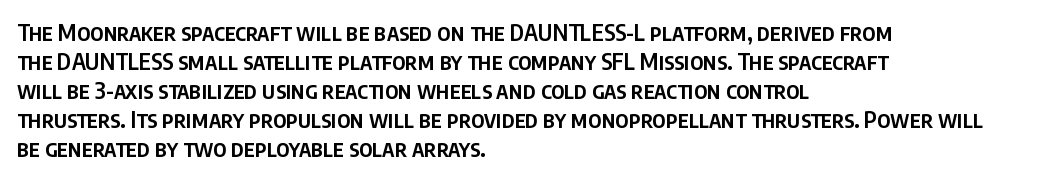
These lines keep a tight, regular rhythm from letter to letter. Horizontally, the lines are justified to the leading edge only. Normally led — the rows are evenly, conventionally spaced. The axis of the letterforms is exactly vertical. Bold? Not quite — semibold, heavier than regular but stopping short.
